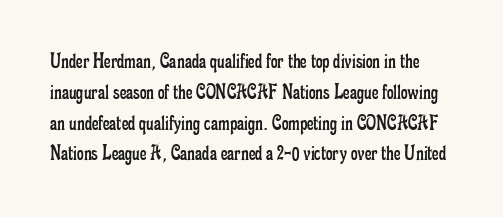
The image shows 23 px text type, upright; set normal line spacing (1.34x), normal letter spacing, not underlined.
